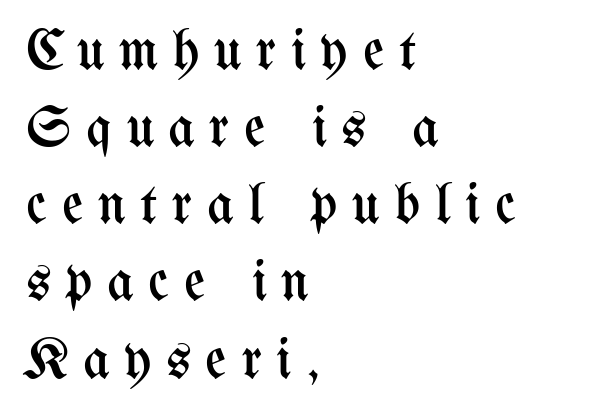
The image shows 58 px regular-weight, condensed type, upright; set left-aligned, normal line spacing (1.33x), unusually wide letter spacing (+0.25 em), not underlined; medium stroke contrast and a medium x-height.
